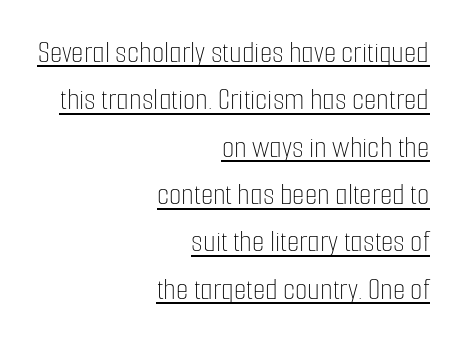
Q: Is the text bold? A: No.
Q: Is the text italic (slanted)? A: No, it is upright.
Q: Is the text underlined? A: Yes.
Q: How is the paragraph aligned? A: Right-aligned.
Q: Is the spacing between letters normal or unusually wide? A: Normal.
Q: Is the spacing between lines tight, normal or loose? A: Normal.
Q: Width (condensed, normal, or wide)? A: Condensed.
Q: Stroke contrast? A: Low.
Q: x-height? A: Medium.
Q: Monospaced? A: No.
